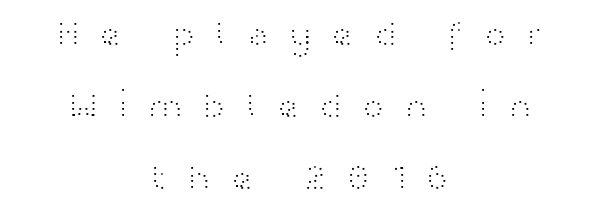
The face used here is a sans, in the tradition of grotesques and geometrics. You could not count columns in this text — the font is proportionally spaced. Teacher's note: observe the equal gaps on both sides — that is centered alignment. The foot of each line stays bare and open.
